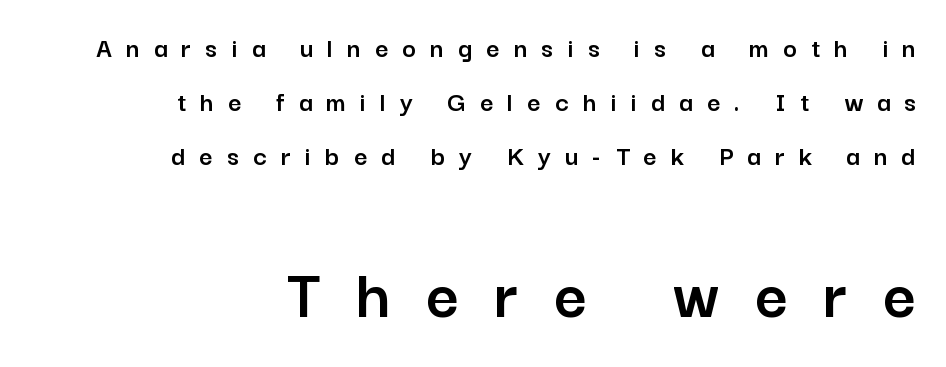
Q: Is the text italic (slanted)? A: No, it is upright.
Q: Is the typeface a serif or a sans-serif typeface? A: Sans-serif.
Q: Is the text underlined? A: No.
Q: How is the paragraph aligned? A: Right-aligned.
Q: Is the spacing between letters normal or unusually wide? A: Unusually wide.
Q: Which block of text is set in a larger size, the first (top) or the second (bottom)? A: The second (bottom) one.
Q: Width (condensed, normal, or wide)? A: Normal.
Q: Stroke contrast? A: Low.
Q: x-height? A: Medium.
Q: Monospaced? A: No.
